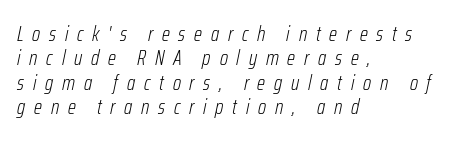
Q: Is the text bold? A: No.
Q: Is the text italic (slanted)? A: Yes, it leans right by about 12 degrees.
Q: Is the text underlined? A: No.
Q: How is the paragraph aligned? A: Left-aligned.
Q: Is the spacing between letters normal or unusually wide? A: Unusually wide.
